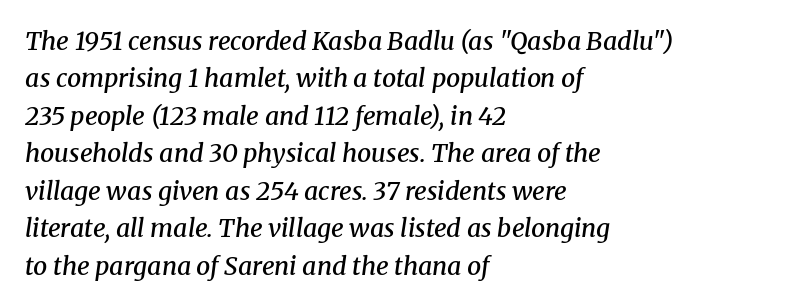
{"italic": "yes", "lean": "right", "slant_degrees": 8, "bold": "semi", "underline": "no", "align": "left", "line_spacing": "normal", "line_spacing_ratio": 1.5, "letter_spacing": "normal", "letter_spacing_em": 0.0, "glyph_px": 25}
